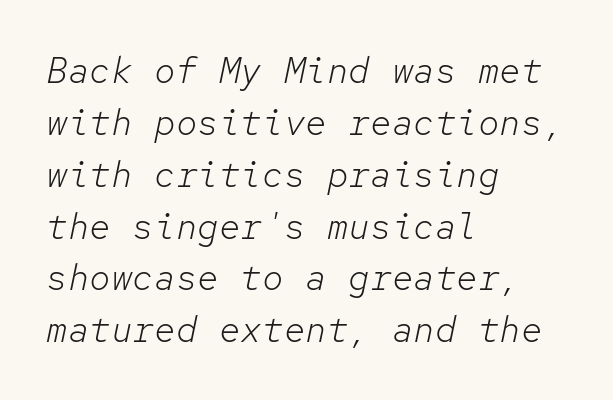
Q: Is the text bold? A: No.
Q: Is the text italic (slanted)? A: Yes, it leans right by about 12 degrees.
Q: Is the text underlined? A: No.
Q: How is the paragraph aligned? A: Left-aligned.
Q: Is the spacing between letters normal or unusually wide? A: Normal.
Q: Is the spacing between lines tight, normal or loose? A: Normal.
Q: Width (condensed, normal, or wide)? A: Normal.
Q: Stroke contrast? A: Low.
Q: x-height? A: Medium.
Q: Monospaced? A: Yes.
